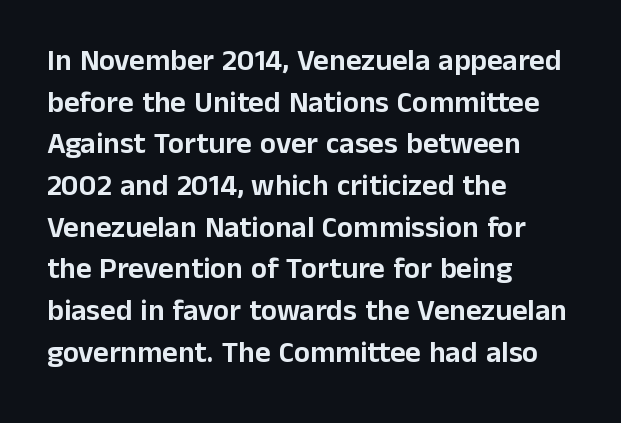
The image shows 30 px sans-serif type, upright; set left-aligned, normal line spacing (1.39x), normal letter spacing, not underlined; low stroke contrast and a medium x-height.
